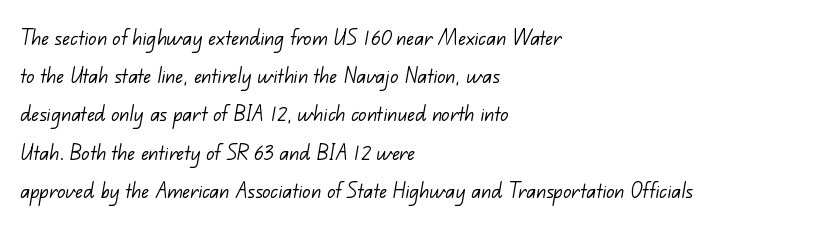
The image shows 25 px text type; set left-aligned, normal line spacing (1.53x), normal letter spacing, not underlined.
